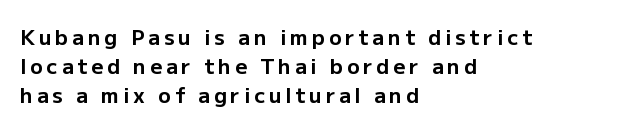
The image shows 21 px bold type, upright; set left-aligned, normal line spacing (1.37x), not underlined.
